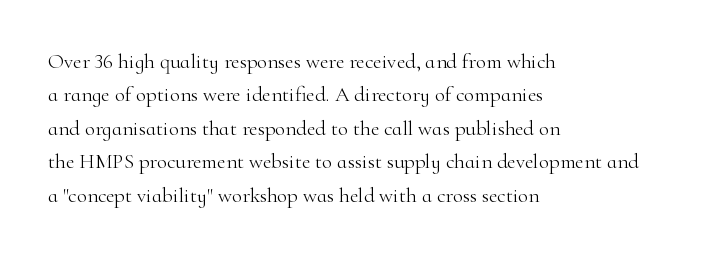
The image shows 21 px text type, upright; set left-aligned, normal line spacing (1.59x), normal letter spacing, not underlined.
